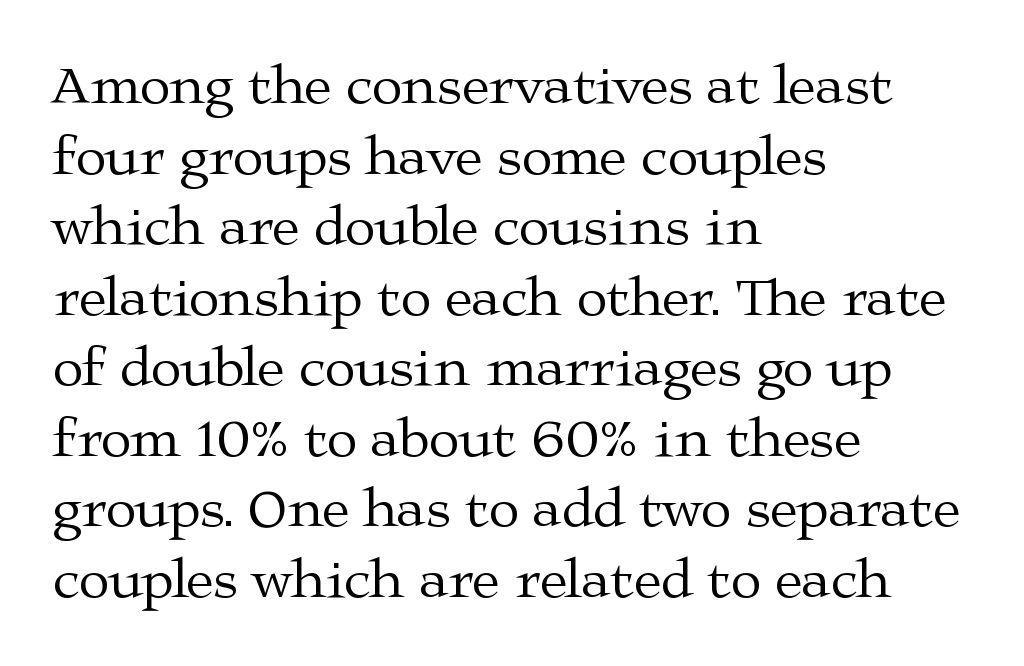
The image shows 56 px regular-weight, wide serif type, upright; set left-aligned, normal line spacing (1.26x), normal letter spacing, not underlined; medium stroke contrast and a medium x-height.
